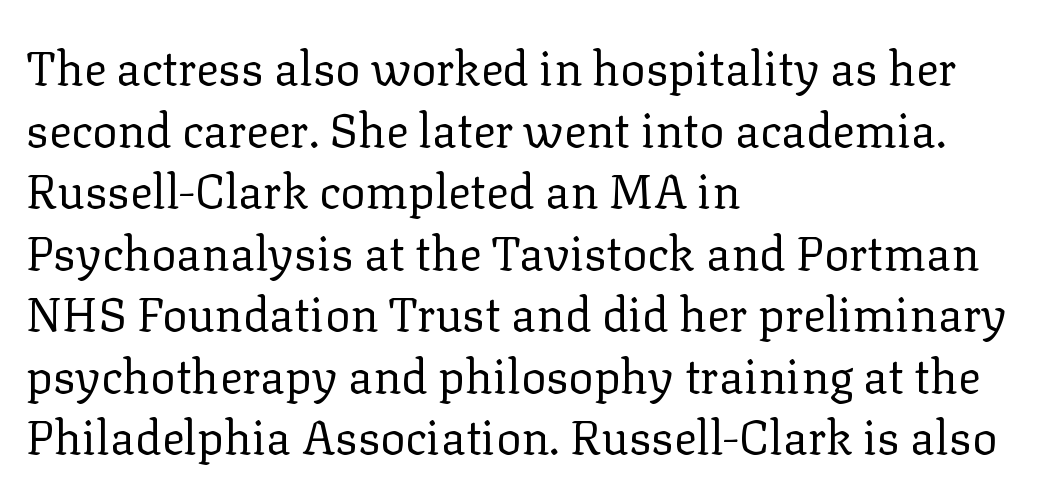
The strokes are not fattened; the text isn't bold. Which margin do the lines hug? The left one — the right edge is uneven. Vertical strokes here are truly vertical. Words appear dense and cohesive because spacing is normal.
